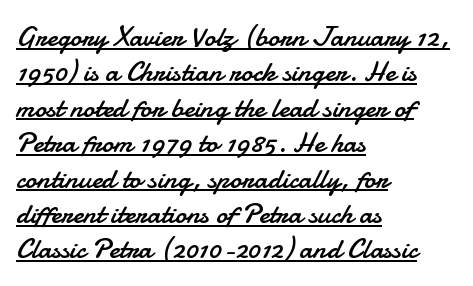
Q: Is the text bold? A: No.
Q: Is the text italic (slanted)? A: Yes.
Q: Is the typeface a serif or a sans-serif typeface? A: Sans-serif.
Q: Is the text underlined? A: Yes.
Q: How is the paragraph aligned? A: Left-aligned.
Q: Is the spacing between letters normal or unusually wide? A: Normal.
Q: Width (condensed, normal, or wide)? A: Normal.
Q: Stroke contrast? A: Low.
Q: x-height? A: Small.
Q: Monospaced? A: No.
